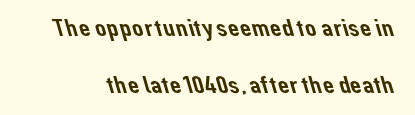
{"underline": "no", "line_spacing": "loose", "line_spacing_ratio": 2.29, "letter_spacing": "normal", "letter_spacing_em": 0.0, "glyph_px": 25}
